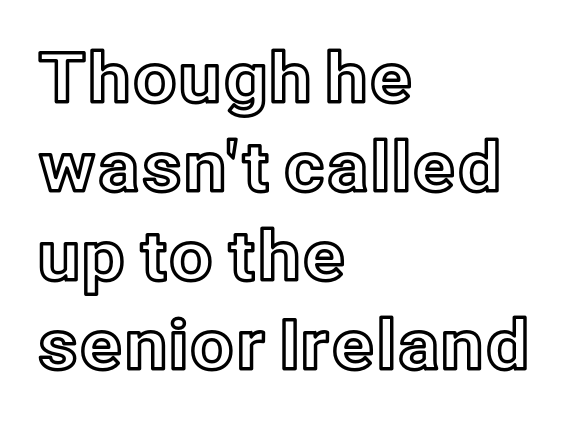
Q: Is the text italic (slanted)? A: No, it is upright.
Q: Is the text underlined? A: No.
Q: How is the paragraph aligned? A: Left-aligned.
Q: Is the spacing between letters normal or unusually wide? A: Normal.
Q: Is the spacing between lines tight, normal or loose? A: Normal.
Q: Width (condensed, normal, or wide)? A: Normal.
Q: x-height? A: Medium.
Q: Monospaced? A: No.
